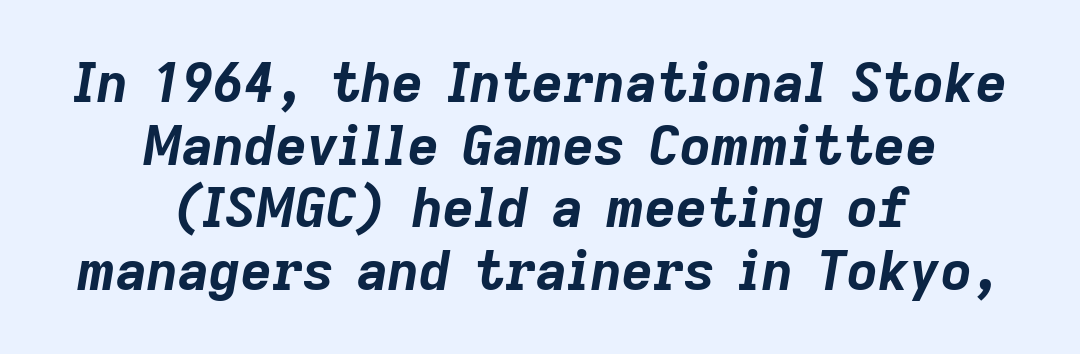
A bare baseline throughout the passage. Strokes here are thick enough to call this a true bold. The face used here is proportionally spaced, like ordinary book or web type. The letters are slanted; this is an italic face. The rendering keeps characters at their native spacing. This sample is center-justified, so both line endings float freely.
